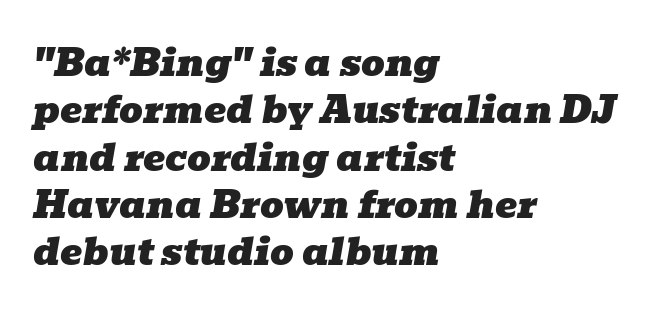
The image shows 37 px wide serif type, italic (leaning right); set left-aligned, normal line spacing (1.28x), normal letter spacing, not underlined; low stroke contrast and a medium x-height.
